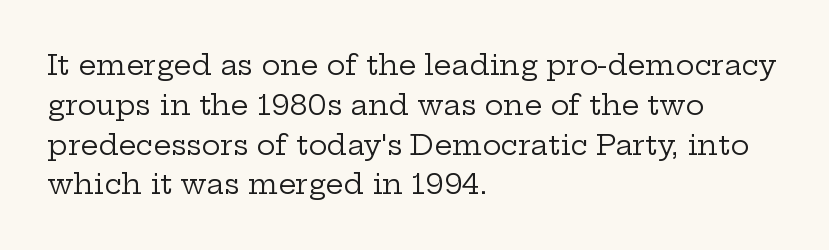
This rendering employs a face with finishing strokes, i.e., a serif. A bare baseline throughout the passage. Proportional: the letters do not fall into vertical columns. The lettering stays uniformly vertical, giving the passage a roman look.
